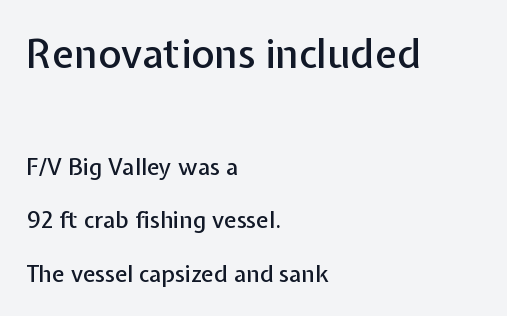
The image shows 40 px sans-serif type, upright; set left-aligned, loose line spacing (2.32x), normal letter spacing, not underlined; the first (top) block is 1.74x larger; low stroke contrast and a medium x-height.
